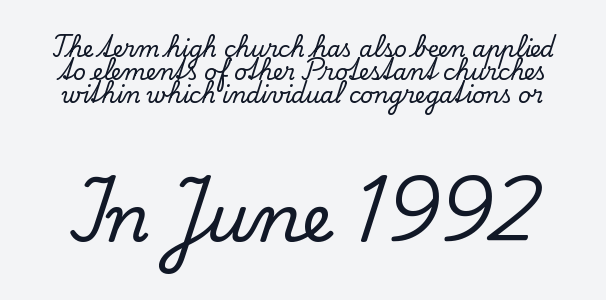
{"serif": "yes", "width": "normal", "stroke_contrast": "low", "x_height": "small", "monospaced": "no", "underline": "no", "line_spacing": "tight", "line_spacing_ratio": 1.05, "letter_spacing": "normal", "letter_spacing_em": 0.0, "larger_block": "second", "size_ratio": 3.0, "glyph_px": 66}
